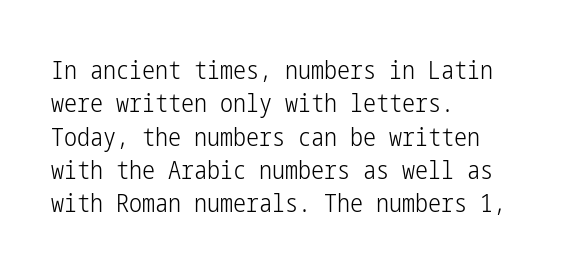
{"italic": "no", "bold": "no", "underline": "no", "align": "left", "line_spacing": "normal", "line_spacing_ratio": 1.28, "letter_spacing": "normal", "letter_spacing_em": 0.0, "glyph_px": 26}
